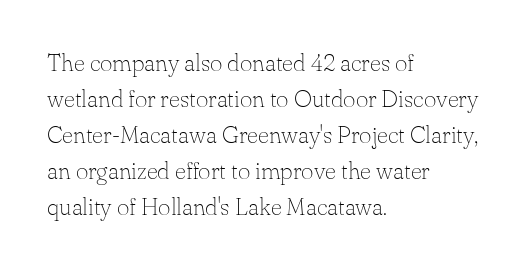
The image shows 24 px text type, upright; set left-aligned, normal line spacing (1.5x), normal letter spacing, not underlined.
